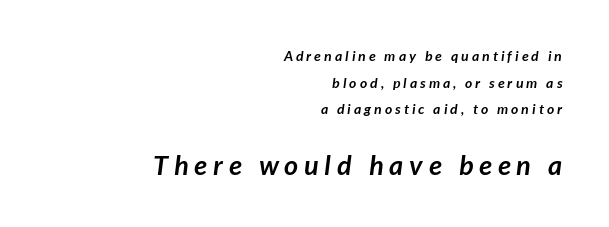
{"bold": "yes", "underline": "no", "align": "right", "line_spacing": "loose", "line_spacing_ratio": 1.91, "letter_spacing": "wide", "letter_spacing_em": 0.22, "larger_block": "second", "size_ratio": 1.93, "glyph_px": 27}
